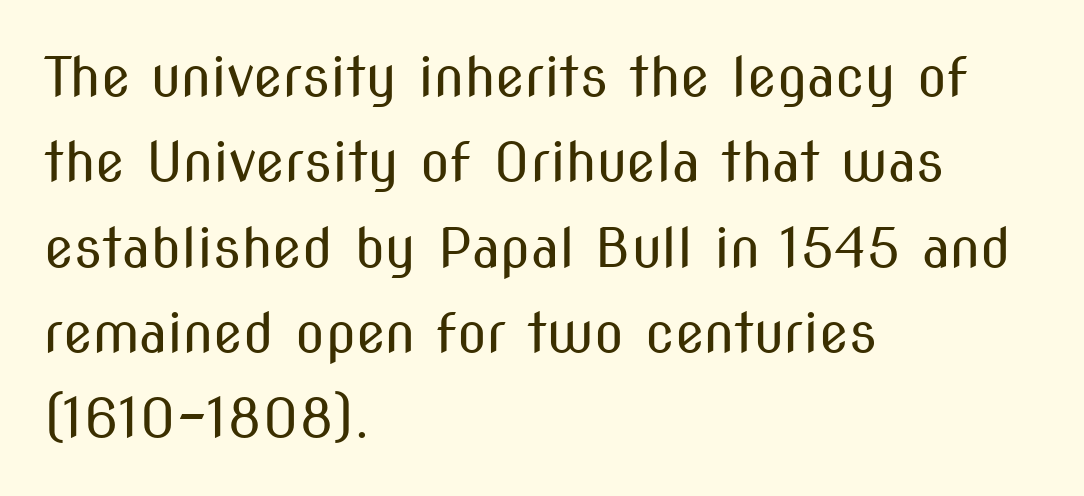
Q: Is the text bold? A: No.
Q: Is the text italic (slanted)? A: No, it is upright.
Q: Is the typeface a serif or a sans-serif typeface? A: Sans-serif.
Q: Is the text underlined? A: No.
Q: How is the paragraph aligned? A: Left-aligned.
Q: Is the spacing between letters normal or unusually wide? A: Normal.
Q: Is the spacing between lines tight, normal or loose? A: Normal.
Q: Width (condensed, normal, or wide)? A: Condensed.
Q: Stroke contrast? A: Medium.
Q: x-height? A: Medium.
Q: Monospaced? A: No.
